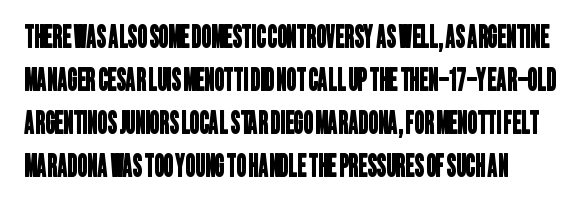
{"serif": "no", "width": "condensed", "stroke_contrast": "low", "x_height": "large", "monospaced": "no", "underline": "no", "line_spacing": "normal", "line_spacing_ratio": 1.43, "letter_spacing": "normal", "letter_spacing_em": 0.0, "glyph_px": 30}
